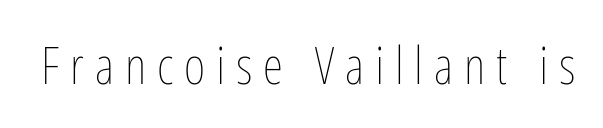
The image shows 52 px thin, condensed type, upright; set unusually wide letter spacing (+0.21 em), not underlined; low stroke contrast and a medium x-height.
